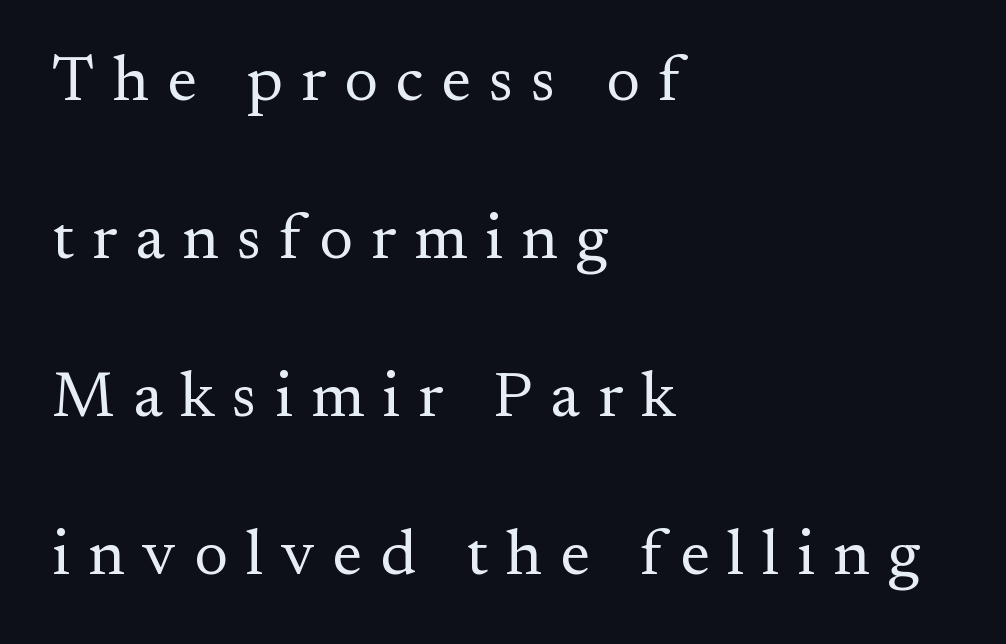
Q: Is the text bold? A: No.
Q: Is the text italic (slanted)? A: No, it is upright.
Q: Is the typeface a serif or a sans-serif typeface? A: Serif.
Q: Is the text underlined? A: No.
Q: How is the paragraph aligned? A: Left-aligned.
Q: Is the spacing between letters normal or unusually wide? A: Unusually wide.
Q: Is the spacing between lines tight, normal or loose? A: Loose.
Q: Width (condensed, normal, or wide)? A: Normal.
Q: Stroke contrast? A: Medium.
Q: x-height? A: Small.
Q: Monospaced? A: No.
